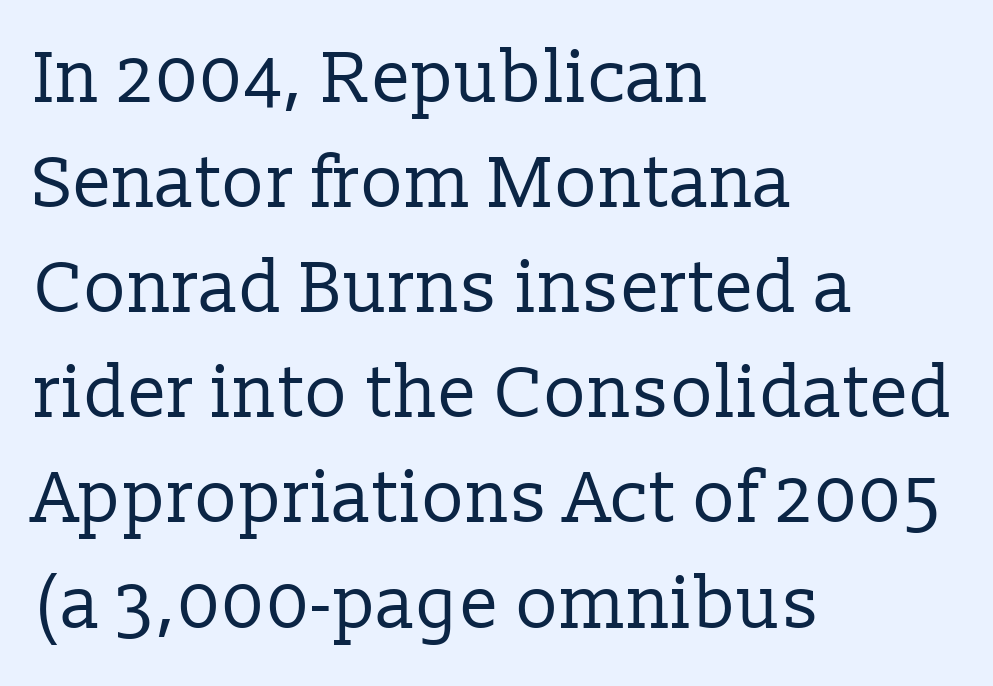
{"serif": "yes", "italic": "no", "bold": "no", "weight": "regular", "width": "normal", "stroke_contrast": "low", "x_height": "medium", "monospaced": "no", "underline": "no", "align": "left", "line_spacing": "normal", "line_spacing_ratio": 1.46, "letter_spacing": "normal", "letter_spacing_em": 0.0, "glyph_px": 72}
